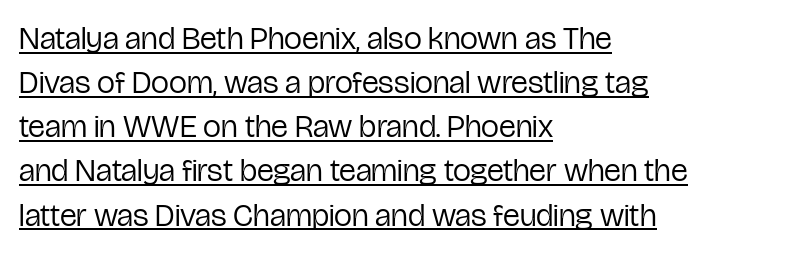
The image shows 32 px regular-weight, condensed sans-serif type, upright; set left-aligned, normal line spacing (1.38x), normal letter spacing, underlined; low stroke contrast and a medium x-height.
